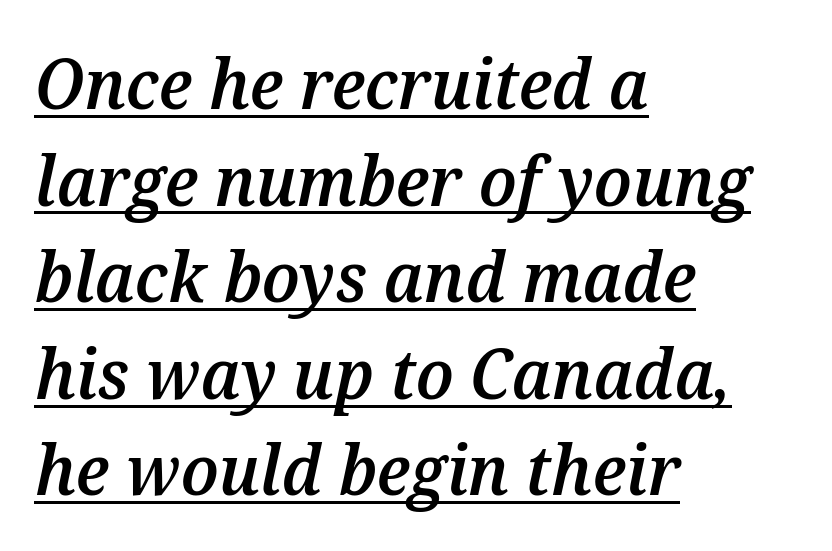
Each glyph is drawn with semibold strokes, heavier than normal yet not fully bold. Regarding leading, the lines here are spaced in the standard way. Reading down the block, your eye returns to a fixed left position each line. Here the designer chose a conventional face with non-uniform glyph widths. No extra tracking has been applied to these lines.
